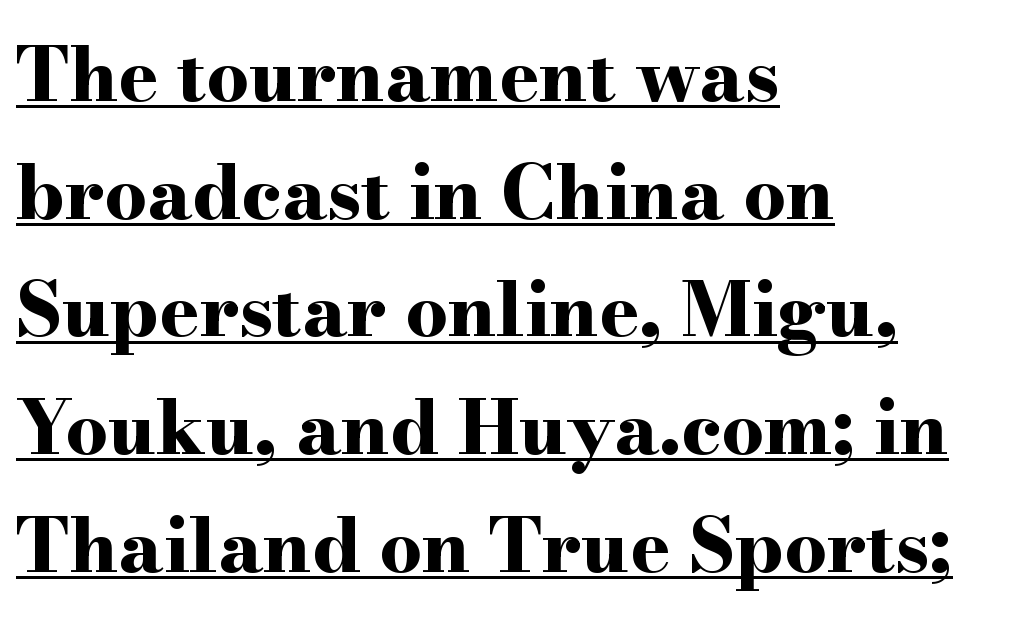
Q: Is the text bold? A: Yes.
Q: Is the text italic (slanted)? A: No, it is upright.
Q: Is the typeface a serif or a sans-serif typeface? A: Serif.
Q: Is the text underlined? A: Yes.
Q: How is the paragraph aligned? A: Left-aligned.
Q: Is the spacing between letters normal or unusually wide? A: Normal.
Q: Is the spacing between lines tight, normal or loose? A: Normal.
Q: Width (condensed, normal, or wide)? A: Wide.
Q: Stroke contrast? A: High.
Q: x-height? A: Small.
Q: Monospaced? A: No.
